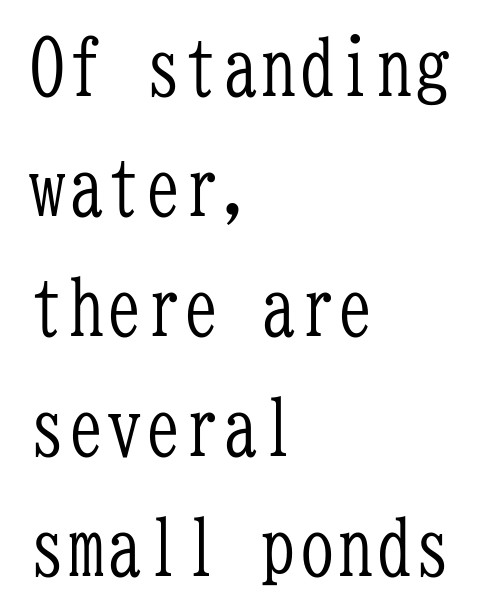
{"serif": "yes", "italic": "no", "bold": "no", "weight": "light", "width": "condensed", "stroke_contrast": "low", "x_height": "medium", "monospaced": "yes", "underline": "no", "align": "left", "line_spacing": "normal", "line_spacing_ratio": 1.56, "letter_spacing": "normal", "letter_spacing_em": 0.0, "glyph_px": 77}
